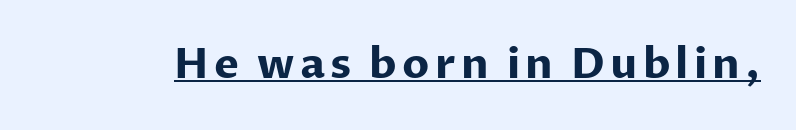
The rendering uses natural spacing where letterforms have individual widths. Strong, thick strokes mark this as bold type. The typeface chosen for these lines omits serifs. In terms of posture, this sample is upright.
